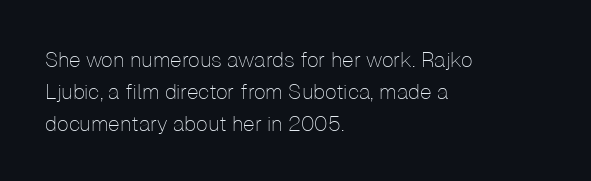
Q: Is the text bold? A: No.
Q: Is the text italic (slanted)? A: No, it is upright.
Q: Is the text underlined? A: No.
Q: How is the paragraph aligned? A: Left-aligned.
Q: Is the spacing between letters normal or unusually wide? A: Normal.
Q: Is the spacing between lines tight, normal or loose? A: Normal.
